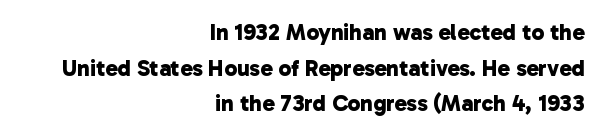
The image shows 23 px bold type; set right-aligned, normal line spacing (1.55x), normal letter spacing, not underlined.
